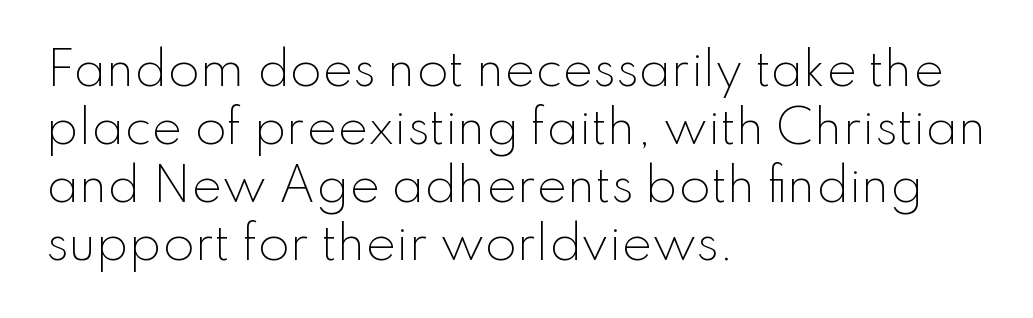
Nothing heavy about these letters — not bold at all. Summary of vertical rhythm: regular, with standard interline spacing. Look at the bottom of the vertical strokes: they stop flat, with no serifs. The letters advance in unequal steps, a hallmark of proportional type. Short note: letters normally spaced. The letters stand upright; this is a roman face.
